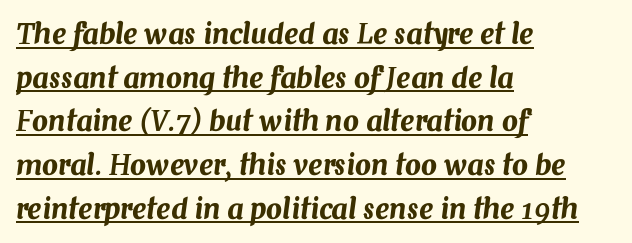
Q: Is the text italic (slanted)? A: Yes, it leans right by about 7 degrees.
Q: Is the text underlined? A: Yes.
Q: How is the paragraph aligned? A: Left-aligned.
Q: Is the spacing between letters normal or unusually wide? A: Normal.
Q: Is the spacing between lines tight, normal or loose? A: Normal.
Q: Width (condensed, normal, or wide)? A: Normal.
Q: Stroke contrast? A: Medium.
Q: x-height? A: Medium.
Q: Monospaced? A: No.
